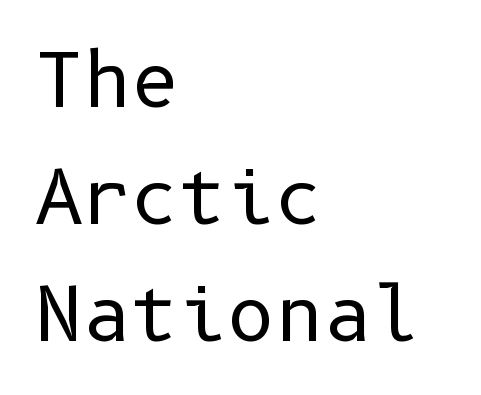
The image shows 74 px regular-weight sans-serif type, upright; set left-aligned, normal line spacing (1.58x), normal letter spacing, not underlined; low stroke contrast and a medium x-height.
